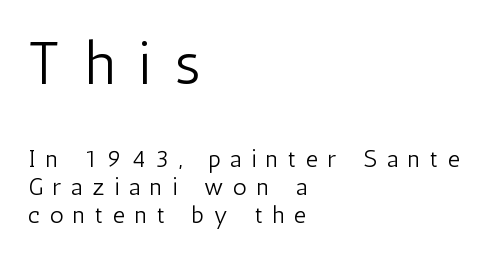
The image shows 59 px light, condensed sans-serif type, upright; set left-aligned, line spacing 1.17x, unusually wide letter spacing (+0.41 em), not underlined; the first (top) block is 2.46x larger; low stroke contrast and a medium x-height.
